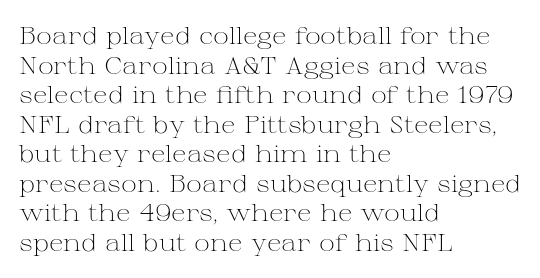
{"italic": "no", "bold": "no", "underline": "no", "align": "left", "line_spacing_ratio": 1.23, "letter_spacing": "normal", "letter_spacing_em": 0.0, "glyph_px": 24}
